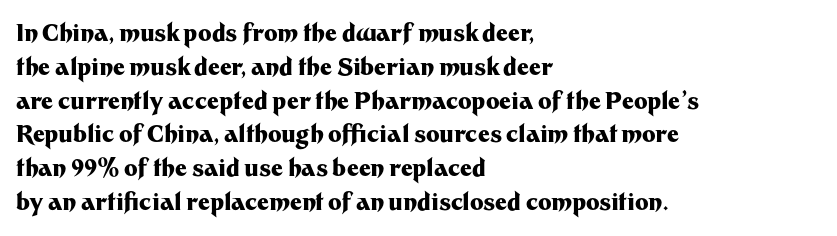
{"italic": "no", "bold": "yes", "underline": "no", "align": "left", "line_spacing": "normal", "line_spacing_ratio": 1.47, "letter_spacing": "normal", "letter_spacing_em": 0.0, "glyph_px": 23}
